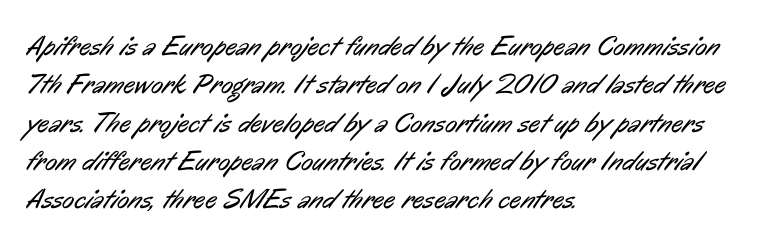
{"serif": "no", "bold": "no", "weight": "regular", "width": "condensed", "stroke_contrast": "low", "x_height": "medium", "monospaced": "no", "underline": "no", "align": "left", "line_spacing": "normal", "line_spacing_ratio": 1.37, "letter_spacing": "normal", "letter_spacing_em": 0.0, "glyph_px": 28}
